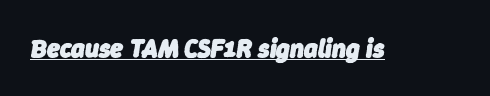
Q: Is the text bold? A: Yes.
Q: Is the text italic (slanted)? A: Yes, it leans right by about 9 degrees.
Q: Is the text underlined? A: Yes.
Q: Is the spacing between letters normal or unusually wide? A: Normal.
